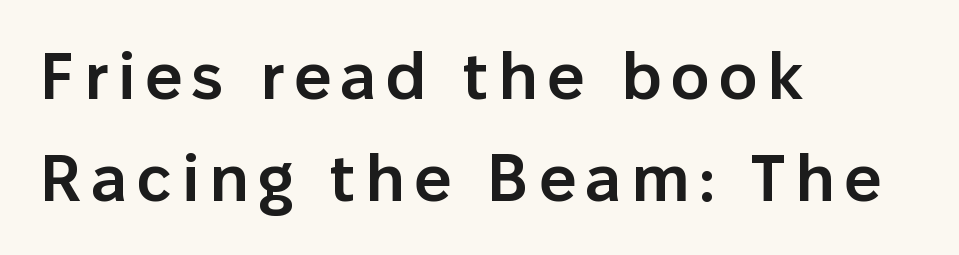
Look at the stroke-to-counter ratio: somewhat heavy, a semibold. Normally led — the rows are evenly, conventionally spaced. Does the lettering tilt? It doesn't — this is upright. Typeset ragged right — the left edge is the straight one. Character widths vary here, with narrow letters taking less room than wide ones. Has an underline been added? It has not.
